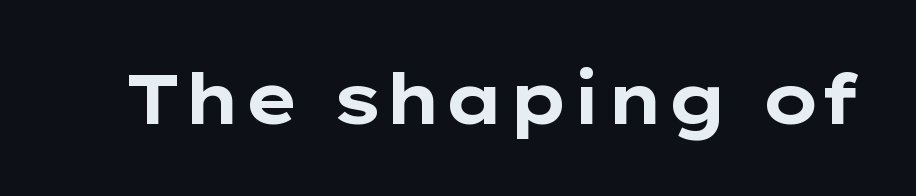
The passage shown has conventional tracking throughout. Type style note: lacks serifs. The characters look thick and weighty, a clear bold. Tall strokes in this sample are plumb rather than angled. A typesetter would call this proportional, since set widths differ per character.
